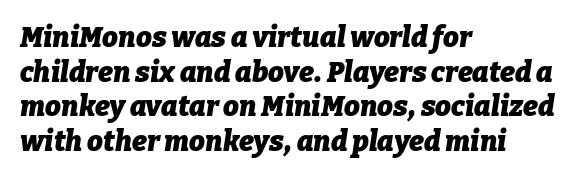
The image shows 28 px heavy type, italic (leaning right); set left-aligned, line spacing 1.24x, normal letter spacing, not underlined; low stroke contrast and a medium x-height.
